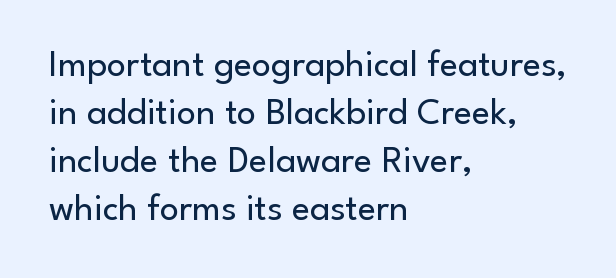
If you measured baseline to baseline, you'd find a middling distance. Standard letterfit; no display-style spreading of the glyphs. The rag falls on the right side of this text block. This reads as an unemphasized weight, regular at the heaviest. The letters advance in unequal steps, a hallmark of proportional type.
